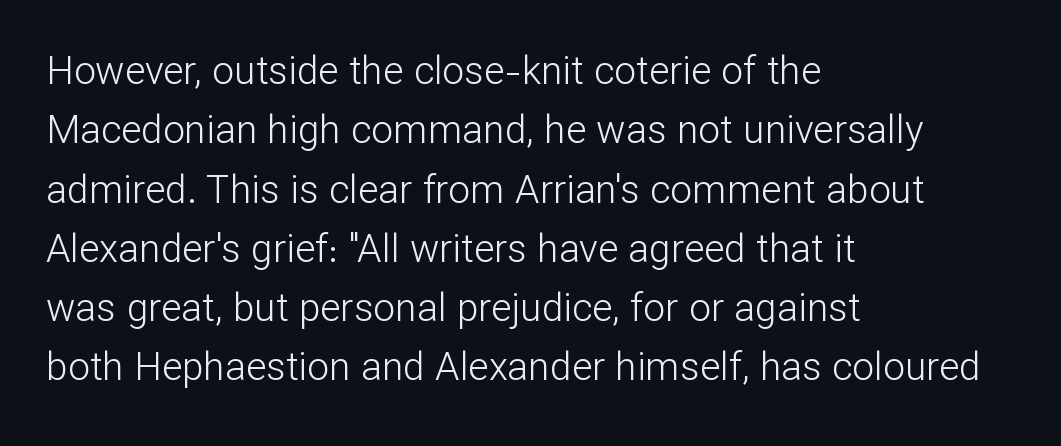
Q: Is the text bold? A: No.
Q: Is the text italic (slanted)? A: No, it is upright.
Q: Is the typeface a serif or a sans-serif typeface? A: Sans-serif.
Q: Is the text underlined? A: No.
Q: How is the paragraph aligned? A: Left-aligned.
Q: Is the spacing between letters normal or unusually wide? A: Normal.
Q: Is the spacing between lines tight, normal or loose? A: Normal.
Q: Width (condensed, normal, or wide)? A: Normal.
Q: Stroke contrast? A: Low.
Q: x-height? A: Medium.
Q: Monospaced? A: No.
